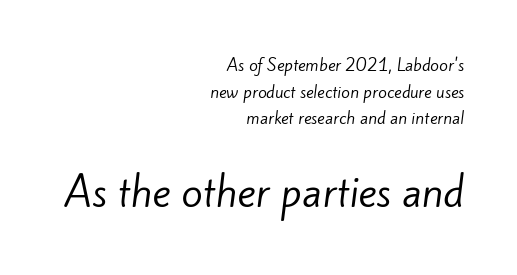
Q: Is the text bold? A: No.
Q: Is the typeface a serif or a sans-serif typeface? A: Sans-serif.
Q: Is the text underlined? A: No.
Q: How is the paragraph aligned? A: Right-aligned.
Q: Is the spacing between letters normal or unusually wide? A: Normal.
Q: Is the spacing between lines tight, normal or loose? A: Normal.
Q: Which block of text is set in a larger size, the first (top) or the second (bottom)? A: The second (bottom) one.
Q: Width (condensed, normal, or wide)? A: Normal.
Q: Stroke contrast? A: Low.
Q: x-height? A: Small.
Q: Monospaced? A: No.
